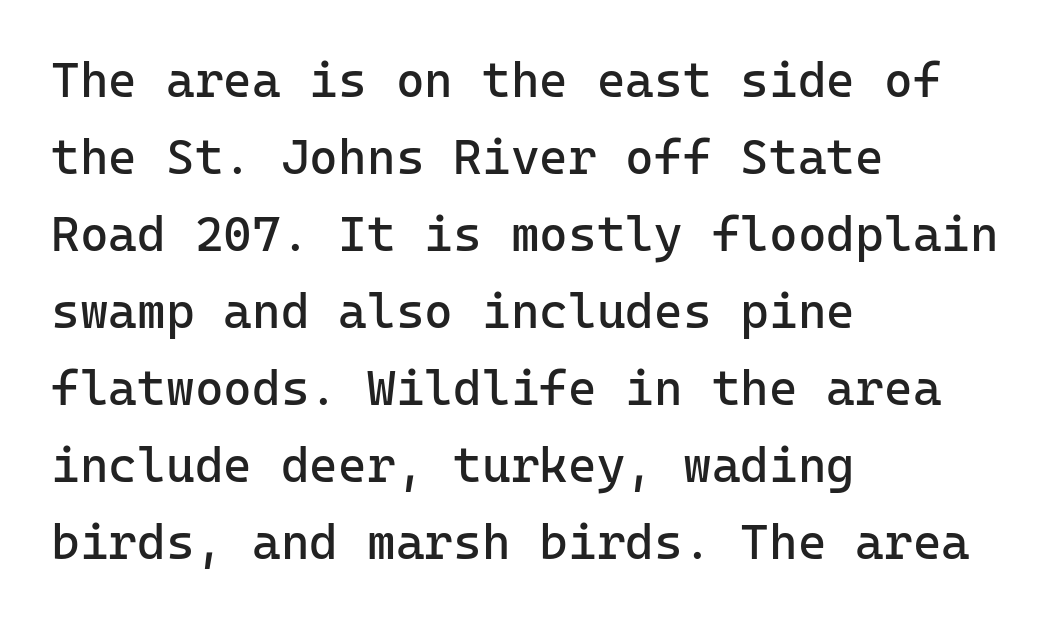
Q: Is the text bold? A: No.
Q: Is the text italic (slanted)? A: No, it is upright.
Q: Is the typeface a serif or a sans-serif typeface? A: Sans-serif.
Q: Is the text underlined? A: No.
Q: How is the paragraph aligned? A: Left-aligned.
Q: Is the spacing between letters normal or unusually wide? A: Normal.
Q: Is the spacing between lines tight, normal or loose? A: Normal.
Q: Width (condensed, normal, or wide)? A: Normal.
Q: Stroke contrast? A: Low.
Q: x-height? A: Medium.
Q: Monospaced? A: Yes.
